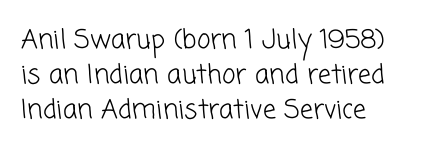
The gap between lines stays unmarked. Words appear dense and cohesive because spacing is normal. Is there much room between lines? A standard amount, neither cramped nor airy. The rag falls on the right side of this text block. Vertical stems look standard width or narrower in stroke.
